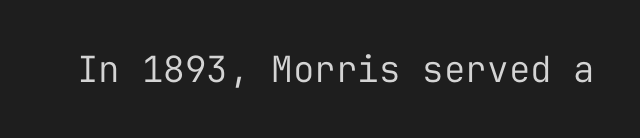
No word sits above an underline. Default kerning and tracking; the words read as compact shapes. Weight class: somewhere from thin through regular. It's the straight-up-and-down kind of type. The passage shown is typed in a monospace face where columns stay perfectly aligned. Note: no serifs on the glyphs.
